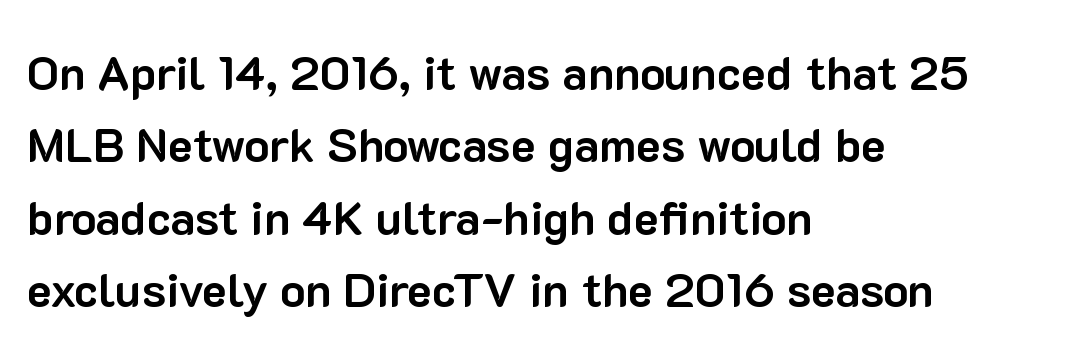
The image shows 47 px bold sans-serif type, upright; set left-aligned, normal line spacing (1.54x), normal letter spacing, not underlined; low stroke contrast and a medium x-height.
